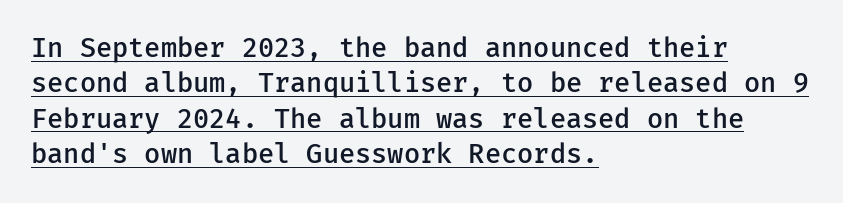
{"italic": "no", "bold": "semi", "underline": "yes", "align": "left", "line_spacing": "normal", "line_spacing_ratio": 1.31, "letter_spacing": "normal", "letter_spacing_em": 0.0, "glyph_px": 27}
